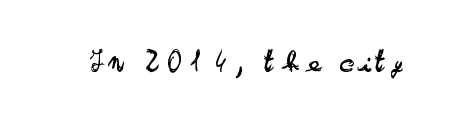
To sum up the face: it is a sans, with no serifs. Nobody drew a line under any word here. Unbolded letterforms with no extra heft. The face used here is rendered with a markedly widened letterfit.
